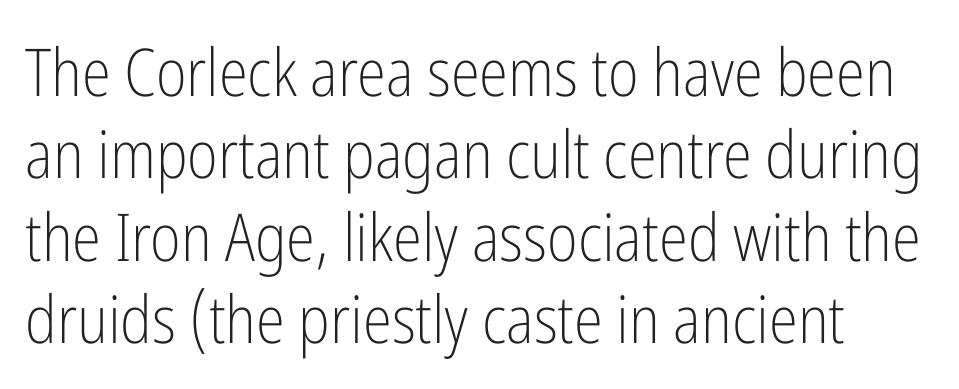
The image shows 66 px light, condensed sans-serif type, upright; set normal line spacing (1.25x), normal letter spacing, not underlined; low stroke contrast and a medium x-height.
